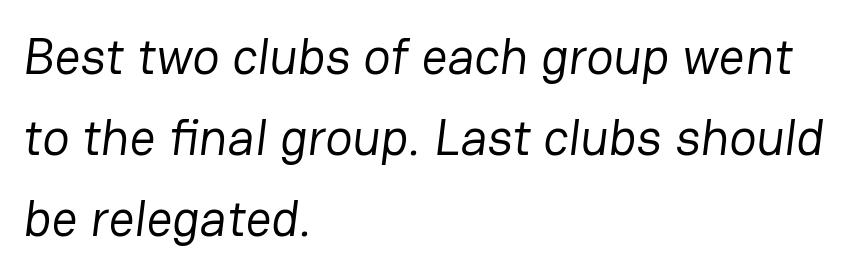
Leading matches the norm, producing a regular column. Character widths vary here, with narrow letters taking less room than wide ones. The typesetting does not lean heavy: it is not bold. A sans-serif font was chosen for this passage. Between one letter and the next there's only the usual sliver of space.
